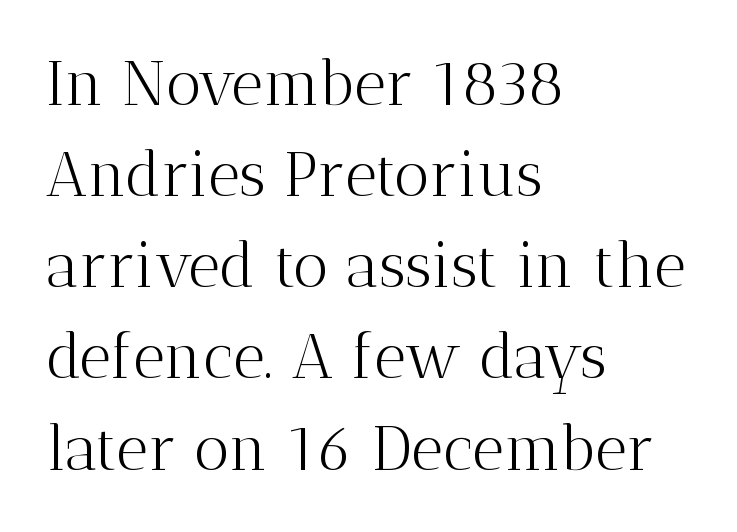
The image shows 62 px light serif type, upright; set left-aligned, normal line spacing (1.47x), normal letter spacing, not underlined; medium stroke contrast and a medium x-height.
